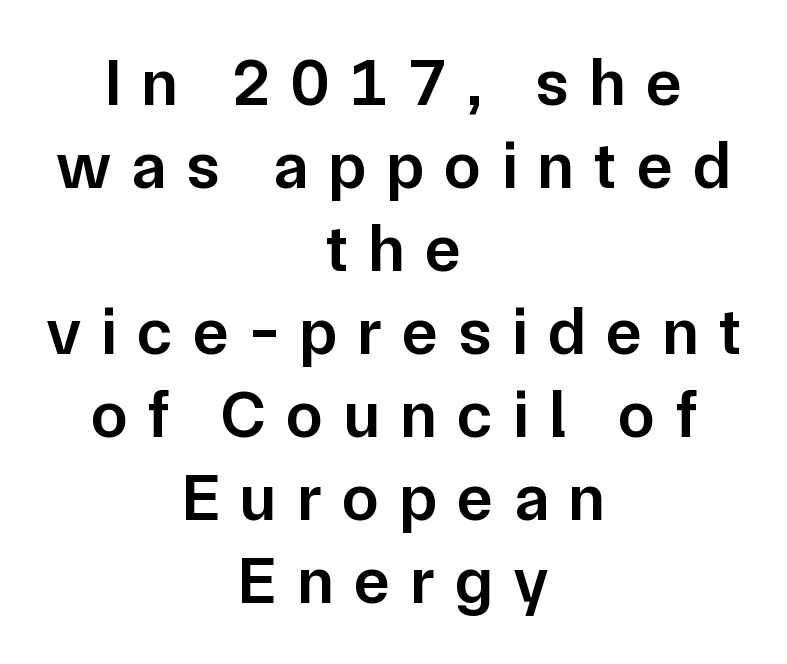
Q: Is the text bold? A: Semi-bold.
Q: Is the text italic (slanted)? A: No, it is upright.
Q: Is the typeface a serif or a sans-serif typeface? A: Sans-serif.
Q: Is the text underlined? A: No.
Q: How is the paragraph aligned? A: Centered.
Q: Is the spacing between letters normal or unusually wide? A: Unusually wide.
Q: Width (condensed, normal, or wide)? A: Normal.
Q: Stroke contrast? A: Low.
Q: x-height? A: Medium.
Q: Monospaced? A: No.
